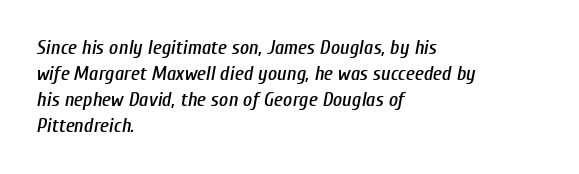
{"italic": "yes", "lean": "right", "slant_degrees": 10, "underline": "no", "align": "left", "line_spacing": "normal", "line_spacing_ratio": 1.3, "letter_spacing": "normal", "letter_spacing_em": 0.0, "glyph_px": 20}
